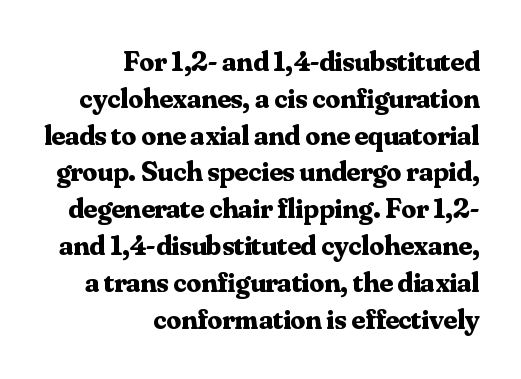
{"serif": "yes", "italic": "no", "bold": "yes", "weight": "bold", "width": "normal", "stroke_contrast": "medium", "x_height": "small", "monospaced": "no", "underline": "no", "align": "right", "line_spacing": "normal", "line_spacing_ratio": 1.27, "letter_spacing": "normal", "letter_spacing_em": 0.0, "glyph_px": 29}
